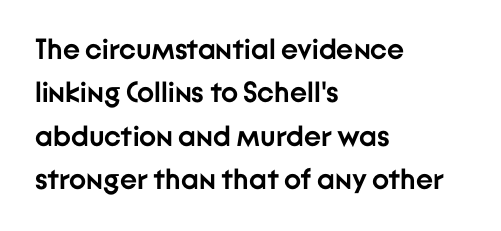
The strokes are fattened all the way to bold. Line spacing here is normal. Check where the strokes stop: nothing finishes them off — pure sans. Just letters on the line, the space beneath them empty. Does the copy run flush right? No — it runs flush left. Varying glyph widths throughout — classic text-font behaviour.
